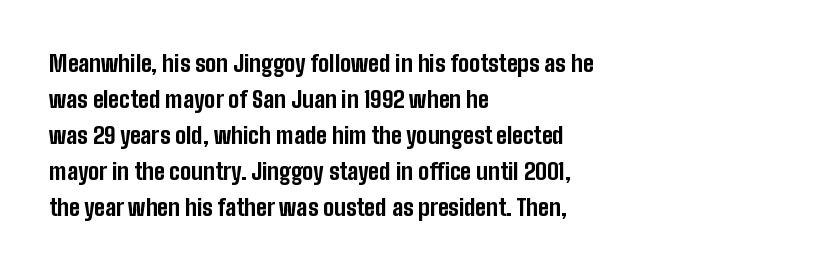
{"italic": "no", "bold": "yes", "underline": "no", "align": "left", "line_spacing": "normal", "line_spacing_ratio": 1.57, "letter_spacing": "normal", "letter_spacing_em": 0.0, "glyph_px": 23}
